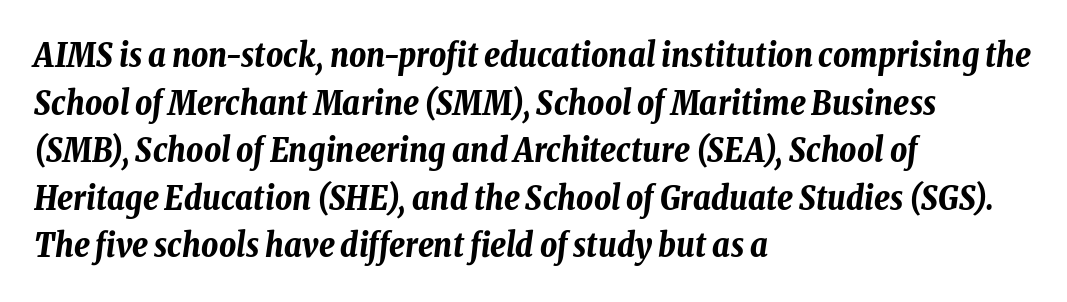
Q: Is the text bold? A: Yes.
Q: Is the text italic (slanted)? A: Yes, it leans right by about 8 degrees.
Q: Is the text underlined? A: No.
Q: How is the paragraph aligned? A: Left-aligned.
Q: Is the spacing between letters normal or unusually wide? A: Normal.
Q: Is the spacing between lines tight, normal or loose? A: Normal.
Q: Width (condensed, normal, or wide)? A: Condensed.
Q: Stroke contrast? A: Low.
Q: x-height? A: Medium.
Q: Monospaced? A: No.
